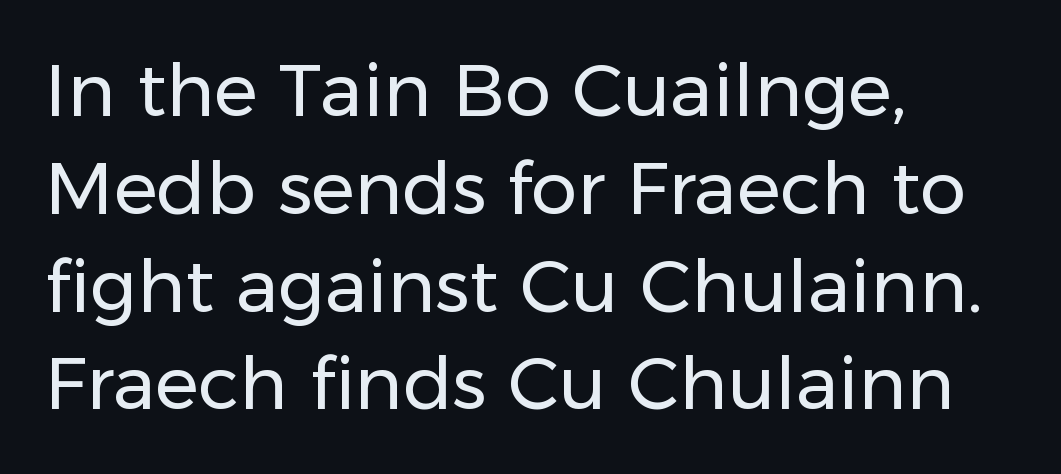
Each row of text sits above clean, open space. Note: no serifs on the glyphs. In terms of letterspacing, this is plain default setting. The lines sit at an ordinary, default distance from one another.
